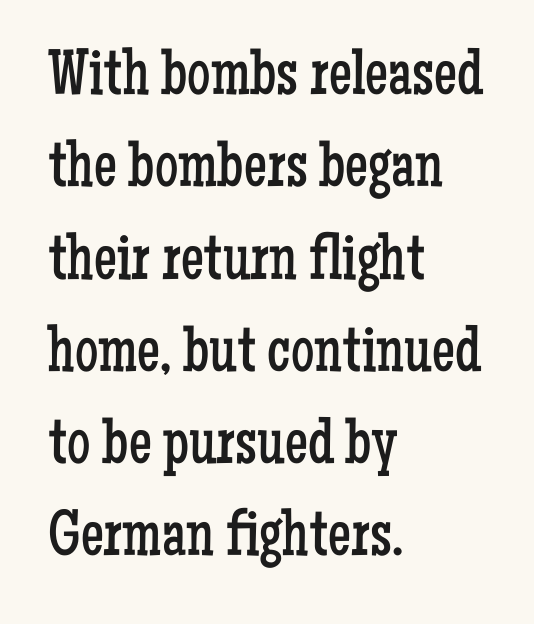
Posture: upright roman. Has an underline been added? It has not. Notice how the passage keeps a crisp vertical edge on the left only. The space between consecutive lines is moderate. Letters have the restrained weight of plain body copy at most. The letters advance in unequal steps, a hallmark of proportional type.
